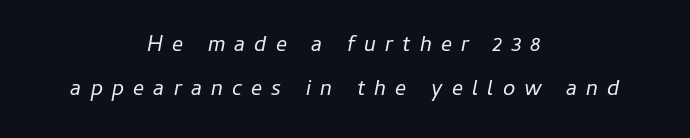
{"italic": "yes", "lean": "right", "slant_degrees": 11, "bold": "no", "underline": "no", "align": "center", "line_spacing": "loose", "line_spacing_ratio": 1.98, "letter_spacing": "wide", "letter_spacing_em": 0.42, "glyph_px": 22}
